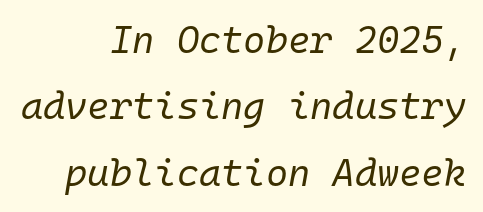
The image shows 38 px regular-weight type, italic (leaning right), monospaced; set right-aligned, line spacing 1.75x, normal letter spacing, not underlined; low stroke contrast and a medium x-height.
